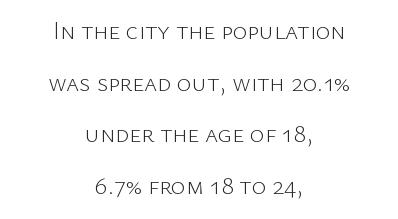
The image shows 25 px text type, upright; set centered, loose line spacing (2.07x), normal letter spacing, not underlined.
